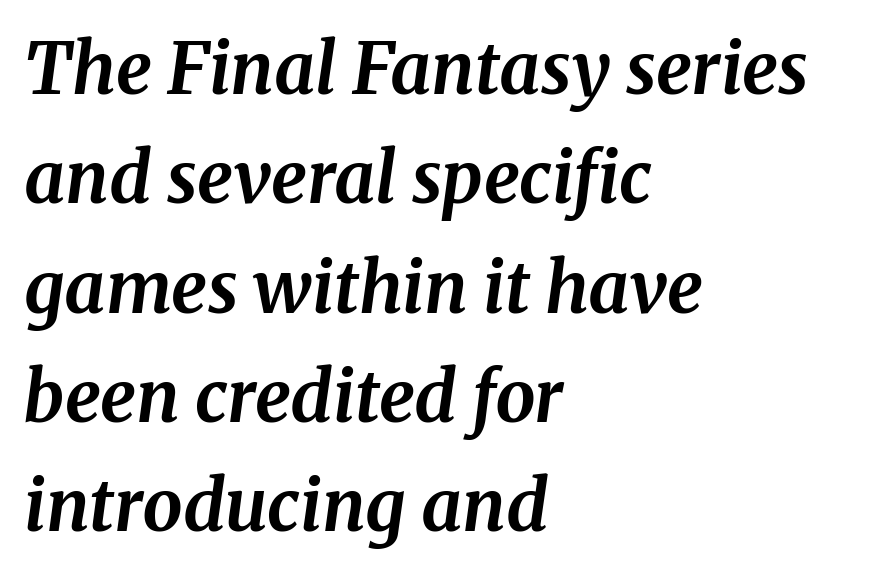
Q: Is the text bold? A: Yes.
Q: Is the text italic (slanted)? A: Yes, it leans right by about 8 degrees.
Q: Is the typeface a serif or a sans-serif typeface? A: Serif.
Q: Is the text underlined? A: No.
Q: How is the paragraph aligned? A: Left-aligned.
Q: Is the spacing between letters normal or unusually wide? A: Normal.
Q: Is the spacing between lines tight, normal or loose? A: Normal.
Q: Width (condensed, normal, or wide)? A: Normal.
Q: Stroke contrast? A: Medium.
Q: x-height? A: Medium.
Q: Monospaced? A: No.
